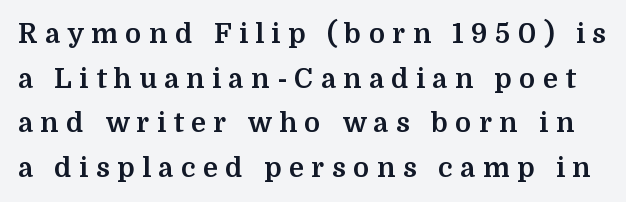
The image shows 27 px bold type, upright; set normal line spacing (1.65x), unusually wide letter spacing (+0.28 em), not underlined.
